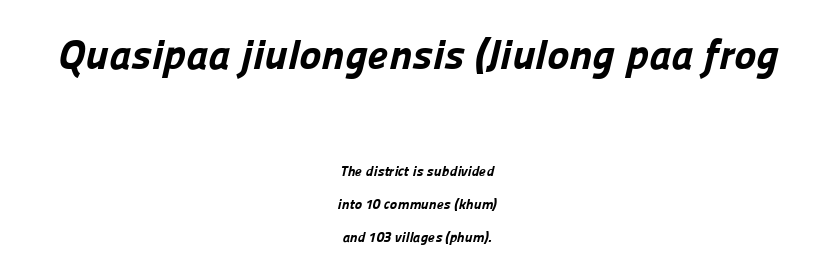
The image shows 42 px bold sans-serif type; set centered, loose line spacing (2.36x), normal letter spacing, not underlined; the first (top) block is 3.0x larger; low stroke contrast and a medium x-height.
